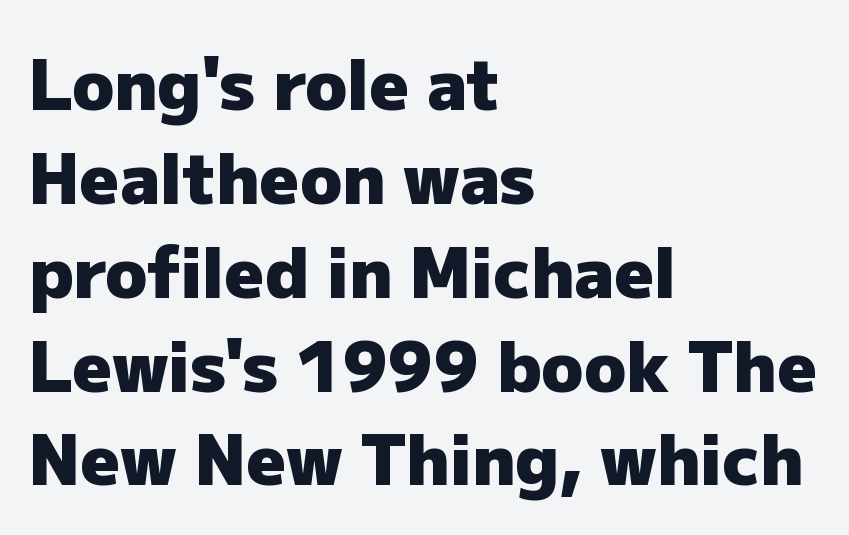
The image shows 69 px heavy sans-serif type, upright; set left-aligned, normal line spacing (1.36x), normal letter spacing, not underlined; low stroke contrast and a medium x-height.
